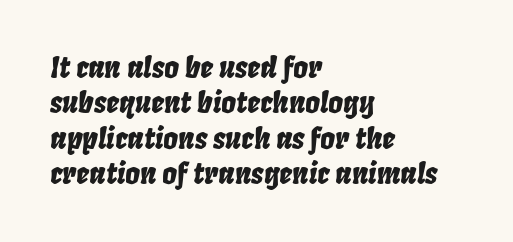
Q: Is the text italic (slanted)? A: Yes, it leans right by about 8 degrees.
Q: Is the text underlined? A: No.
Q: How is the paragraph aligned? A: Left-aligned.
Q: Is the spacing between letters normal or unusually wide? A: Normal.
Q: Width (condensed, normal, or wide)? A: Condensed.
Q: Stroke contrast? A: Low.
Q: x-height? A: Large.
Q: Monospaced? A: No.
